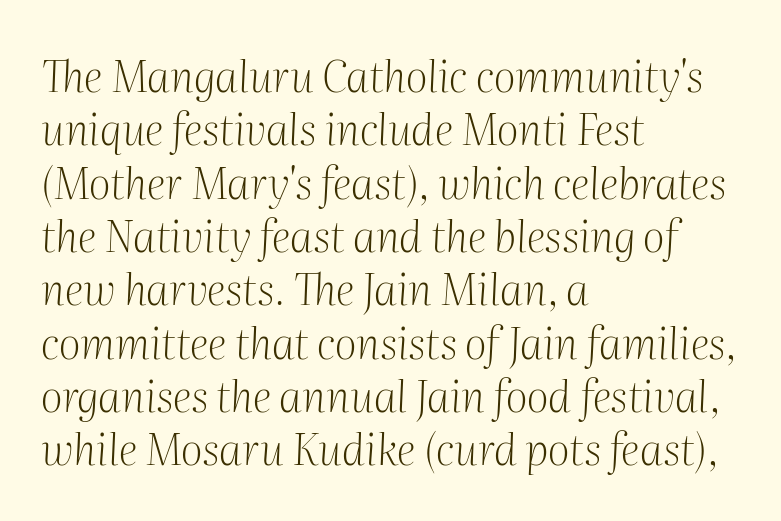
Stems here are at most as thick as an everyday book face. Layout note: lines flush left. The glyphs are unaccompanied by any horizontal stroke below them. Style check: oblique. Little horizontal feet cap the strokes, marking this as serif type. There is no visible air inserted between adjacent glyphs.
